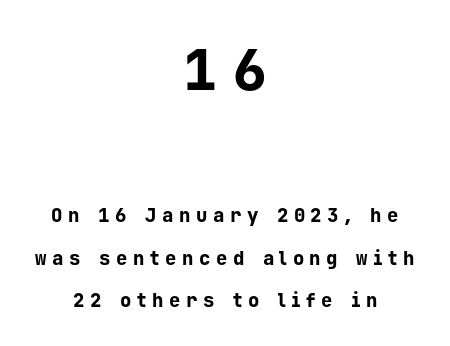
The image shows 56 px bold sans-serif type, upright, monospaced; set centered, loose line spacing (2.24x), unusually wide letter spacing (+0.29 em), not underlined; the first (top) block is 2.95x larger; low stroke contrast and a medium x-height.
